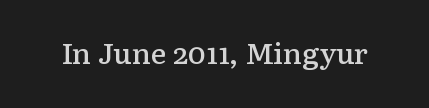
Notice how the stems are strictly vertical — no italics here. Type style note: has serifs. Caption: semibold face, moderately heavy strokes. Short note: letters normally spaced.
